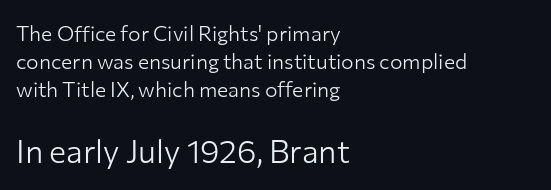
The letters stand straight up with perfectly vertical stems. Words appear dense and cohesive because spacing is normal. Is this a heavy cut? Hardly; it is regular or lighter. The glyphs in this specimen are sans serif. Note the varied advance widths — an 'i' is clearly narrower than an 'm'. Quick note: interline space is typical.
